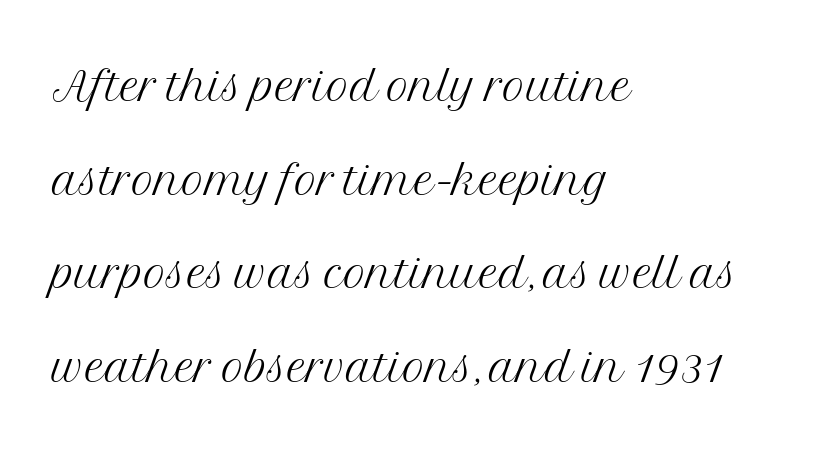
The image shows 62 px light serif type; set left-aligned, normal line spacing (1.51x), normal letter spacing, not underlined; medium stroke contrast and a medium x-height.
